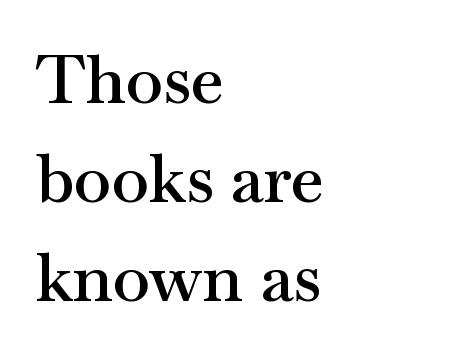
The image shows 67 px semibold, wide serif type, upright; set left-aligned, normal line spacing (1.48x), normal letter spacing, not underlined; medium stroke contrast and a small x-height.
